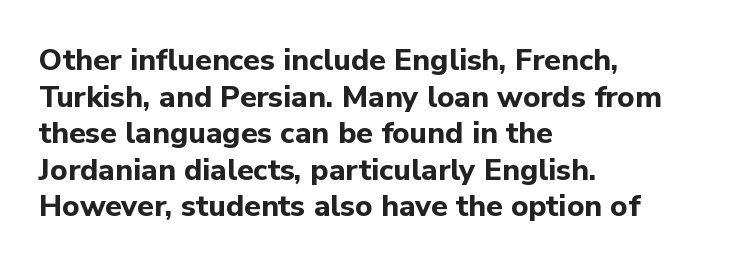
The image shows 30 px bold sans-serif type, upright; set left-aligned, line spacing 1.22x, normal letter spacing, not underlined; low stroke contrast and a medium x-height.
